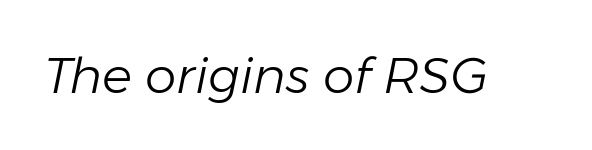
The strokes carry an ordinary text weight at most. Honestly, there is no underline to notice here at all. Quick note: italic. Spacing verdict: proportional, widths tailored to each character. A typesetter would call this zero additional tracking.
